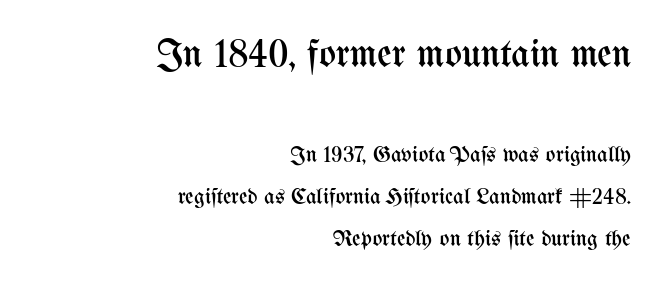
Q: Is the text bold? A: No.
Q: Is the text italic (slanted)? A: No, it is upright.
Q: Is the text underlined? A: No.
Q: How is the paragraph aligned? A: Right-aligned.
Q: Is the spacing between letters normal or unusually wide? A: Normal.
Q: Which block of text is set in a larger size, the first (top) or the second (bottom)? A: The first (top) one.
Q: Width (condensed, normal, or wide)? A: Condensed.
Q: Stroke contrast? A: Medium.
Q: x-height? A: Medium.
Q: Monospaced? A: No.
